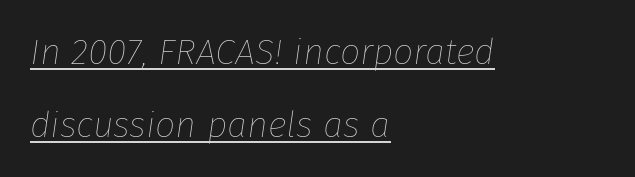
The gaps between neighbouring characters are ordinary and unremarkable. Proportional: the letters do not fall into vertical columns. Tall strokes in this sample are angled rather than plumb. Does the copy run flush right? No — it runs flush left. The leading is generous, giving the passage an open texture.
